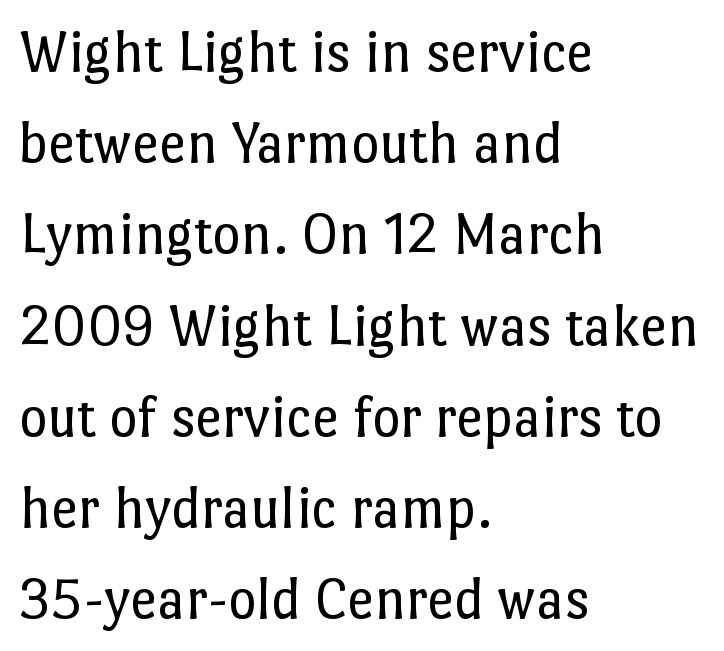
Q: Is the text bold? A: No.
Q: Is the text italic (slanted)? A: No, it is upright.
Q: Is the text underlined? A: No.
Q: How is the paragraph aligned? A: Left-aligned.
Q: Is the spacing between letters normal or unusually wide? A: Normal.
Q: Is the spacing between lines tight, normal or loose? A: Normal.
Q: Width (condensed, normal, or wide)? A: Normal.
Q: Stroke contrast? A: Low.
Q: x-height? A: Medium.
Q: Monospaced? A: No.
